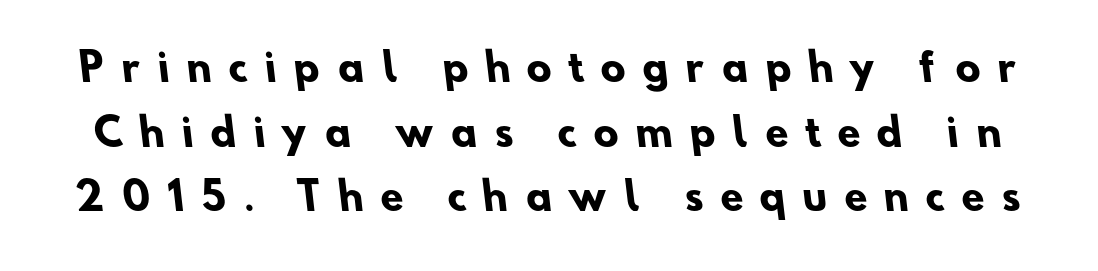
Q: Is the text bold? A: Yes.
Q: Is the typeface a serif or a sans-serif typeface? A: Sans-serif.
Q: Is the text underlined? A: No.
Q: Is the spacing between letters normal or unusually wide? A: Unusually wide.
Q: Width (condensed, normal, or wide)? A: Normal.
Q: Stroke contrast? A: Low.
Q: x-height? A: Small.
Q: Monospaced? A: No.
